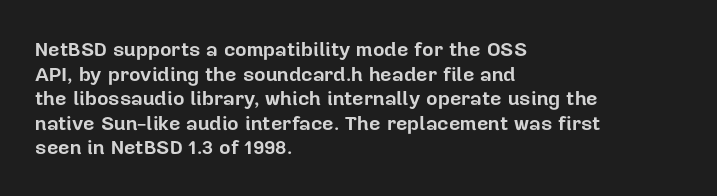
{"italic": "no", "bold": "yes", "underline": "no", "align": "left", "line_spacing_ratio": 1.23, "letter_spacing": "normal", "letter_spacing_em": 0.0, "glyph_px": 20}
